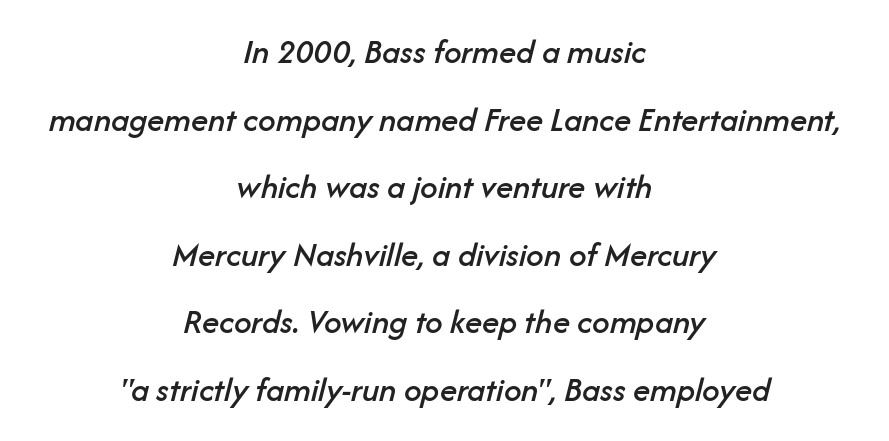
Underline: absent. Horizontal alignment here is central, giving a formal, balanced look. Words appear dense and cohesive because spacing is normal. The lettering tilts uniformly, giving the passage an italic look. You could not count columns in this text — the font is proportionally spaced. Notice the wide empty band between every row — that's loose leading.
